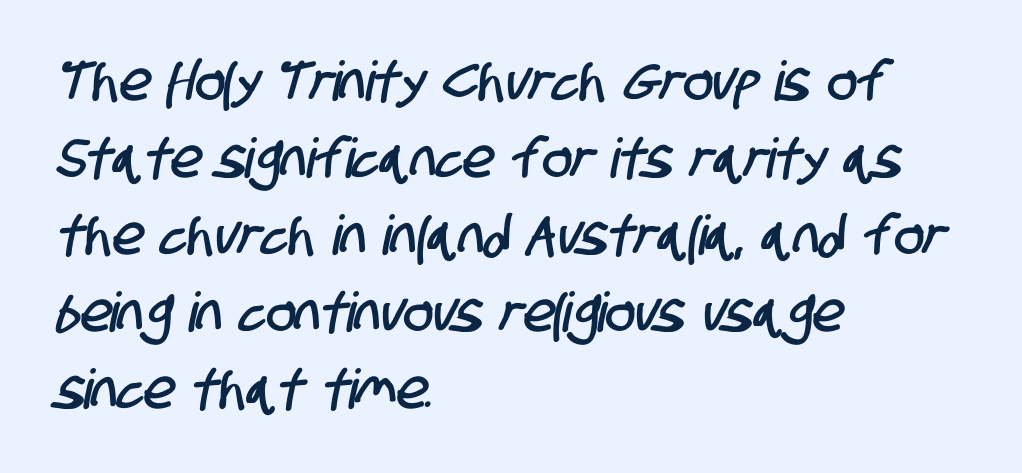
Leading: standard. Check under the words: just untouched page. Compared with typical body copy, the letter spacing here is the same. Varying glyph widths throughout — classic text-font behaviour.
